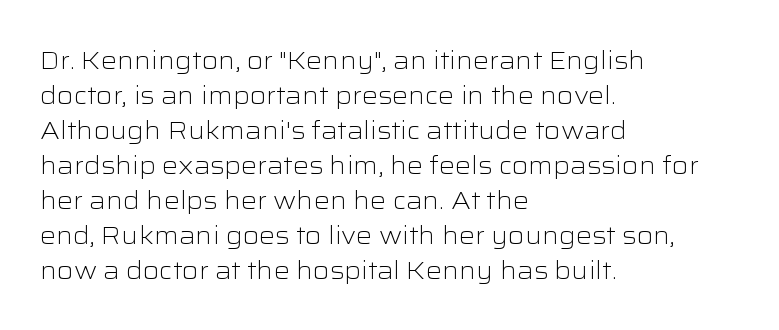
The image shows 25 px text type, upright; set left-aligned, normal line spacing (1.4x), normal letter spacing, not underlined.
